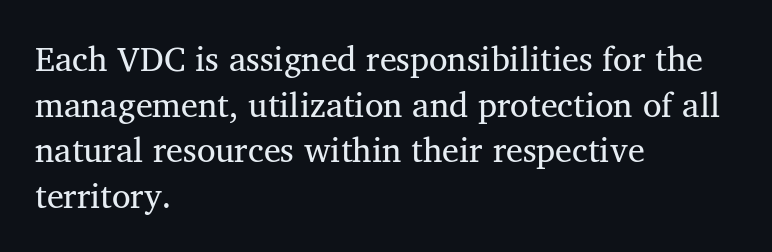
Q: Is the text bold? A: No.
Q: Is the text italic (slanted)? A: No, it is upright.
Q: Is the typeface a serif or a sans-serif typeface? A: Serif.
Q: Is the text underlined? A: No.
Q: How is the paragraph aligned? A: Left-aligned.
Q: Is the spacing between letters normal or unusually wide? A: Normal.
Q: Is the spacing between lines tight, normal or loose? A: Normal.
Q: Width (condensed, normal, or wide)? A: Normal.
Q: Stroke contrast? A: Medium.
Q: x-height? A: Medium.
Q: Monospaced? A: No.
